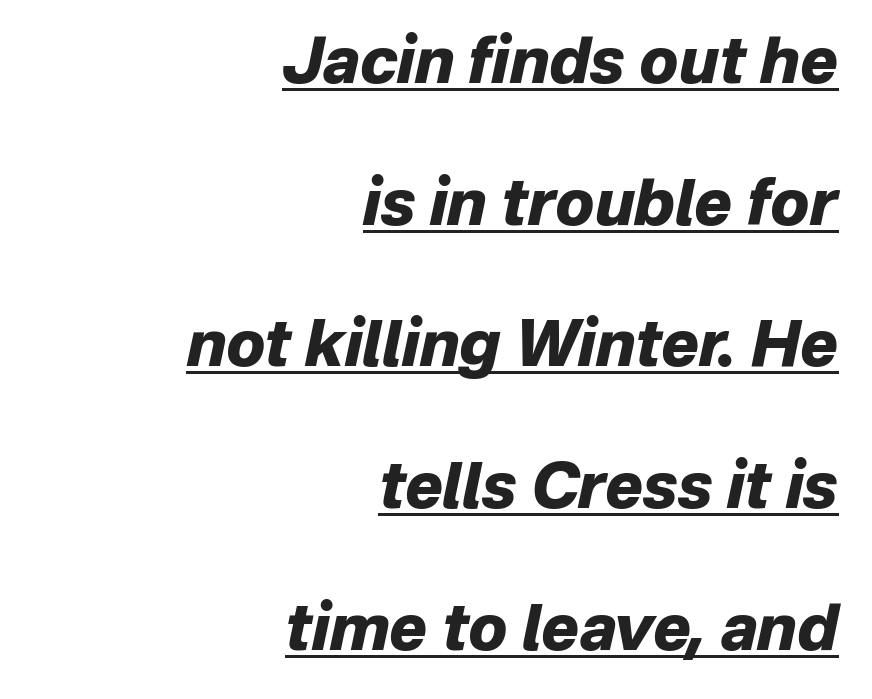
{"italic": "yes", "lean": "right", "slant_degrees": 12, "bold": "yes", "weight": "heavy", "width": "normal", "stroke_contrast": "low", "x_height": "medium", "monospaced": "no", "underline": "yes", "align": "right", "line_spacing": "loose", "line_spacing_ratio": 2.25, "letter_spacing": "normal", "letter_spacing_em": 0.0, "glyph_px": 63}
